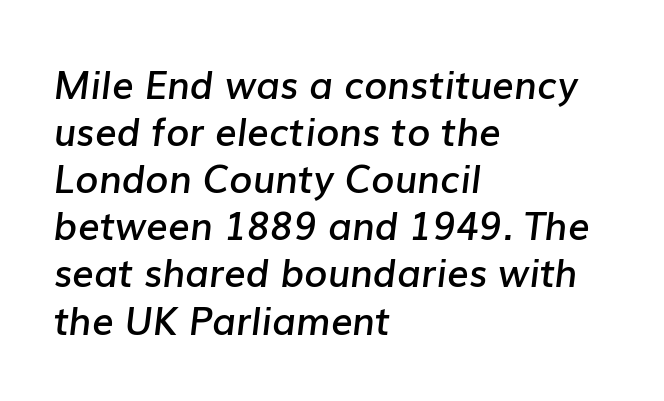
{"italic": "yes", "lean": "right", "slant_degrees": 7, "bold": "semi", "weight": "semibold", "width": "normal", "stroke_contrast": "low", "x_height": "medium", "monospaced": "no", "underline": "no", "align": "left", "line_spacing_ratio": 1.24, "letter_spacing": "normal", "letter_spacing_em": 0.0, "glyph_px": 38}
